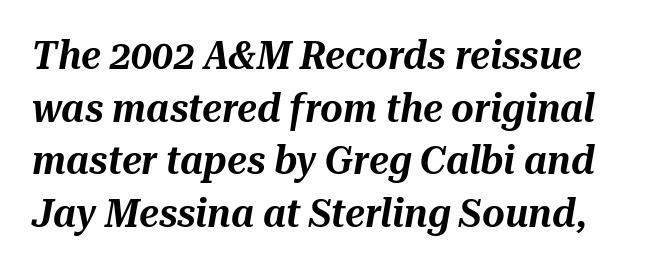
The image shows 39 px text type, italic (leaning right); set normal line spacing (1.35x), normal letter spacing, not underlined; medium stroke contrast and a medium x-height.
